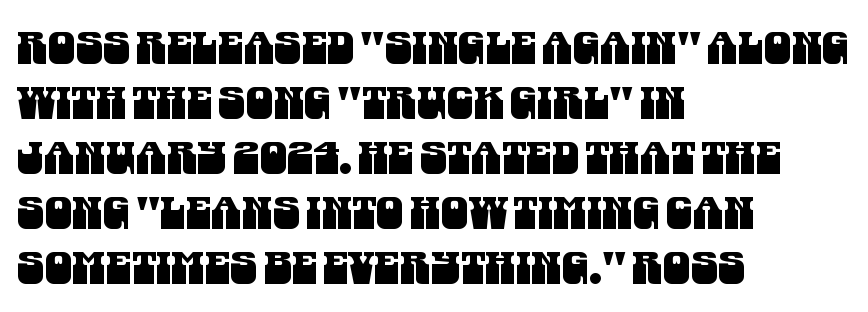
Q: Is the typeface a serif or a sans-serif typeface? A: Sans-serif.
Q: Is the text underlined? A: No.
Q: How is the paragraph aligned? A: Left-aligned.
Q: Is the spacing between letters normal or unusually wide? A: Normal.
Q: Is the spacing between lines tight, normal or loose? A: Normal.
Q: Width (condensed, normal, or wide)? A: Condensed.
Q: Stroke contrast? A: Medium.
Q: x-height? A: Large.
Q: Monospaced? A: No.
